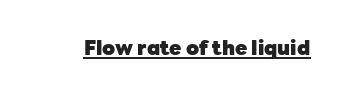
Q: Is the text bold? A: Yes.
Q: Is the text italic (slanted)? A: No, it is upright.
Q: Is the text underlined? A: Yes.
Q: Is the spacing between letters normal or unusually wide? A: Normal.
